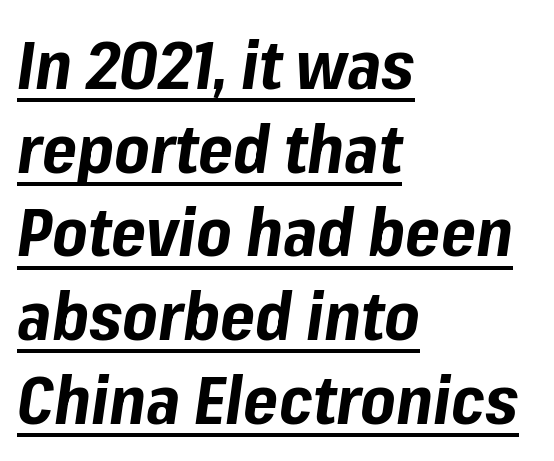
Q: Is the text bold? A: Yes.
Q: Is the text italic (slanted)? A: Yes, it leans right by about 8 degrees.
Q: Is the text underlined? A: Yes.
Q: How is the paragraph aligned? A: Left-aligned.
Q: Is the spacing between letters normal or unusually wide? A: Normal.
Q: Is the spacing between lines tight, normal or loose? A: Normal.
Q: Width (condensed, normal, or wide)? A: Normal.
Q: Stroke contrast? A: Low.
Q: x-height? A: Medium.
Q: Monospaced? A: No.
